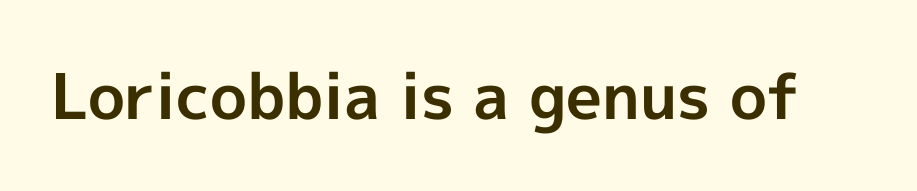
{"serif": "no", "italic": "no", "bold": "yes", "weight": "bold", "width": "normal", "x_height": "medium", "monospaced": "no", "underline": "no", "letter_spacing": "normal", "letter_spacing_em": 0.0, "glyph_px": 63}
